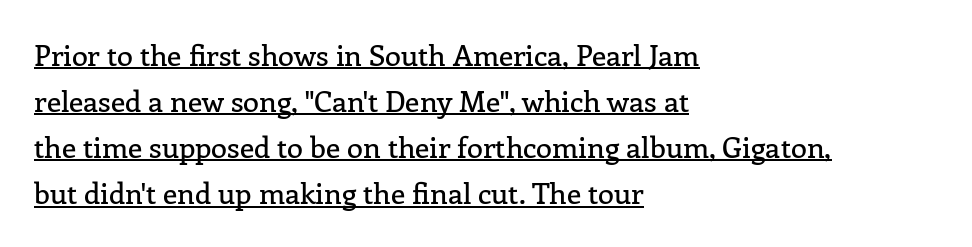
The image shows 29 px serif type, upright; set left-aligned, normal line spacing (1.59x), normal letter spacing, underlined; low stroke contrast and a medium x-height.
